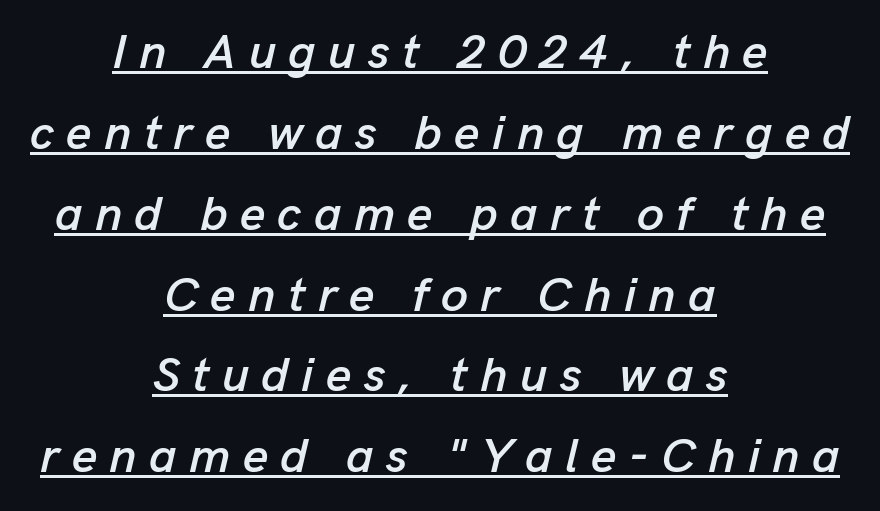
Short note: letters widely spaced. Students, observe the line beneath the letters — that is underlining. The space between consecutive lines is moderate. This is oblique type, the kind used for emphasis or titles.
